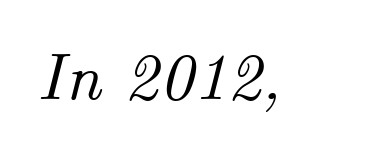
The font's italic variant was chosen for this text. The passage shown is typed in a proportional face where columns would drift. The foot of each line stays bare and open. This rendering leaves character spacing at its baseline value.
